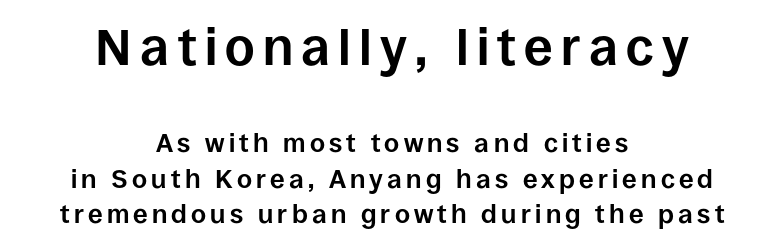
{"serif": "no", "italic": "no", "bold": "yes", "weight": "bold", "width": "normal", "stroke_contrast": "low", "x_height": "large", "monospaced": "no", "underline": "no", "align": "center", "line_spacing": "normal", "line_spacing_ratio": 1.36, "larger_block": "first", "size_ratio": 1.96, "glyph_px": 51}
